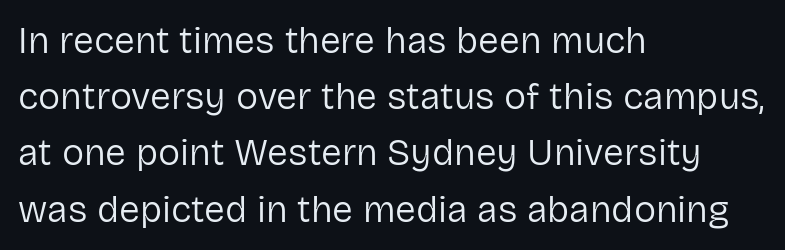
Q: Is the text bold? A: No.
Q: Is the text italic (slanted)? A: No, it is upright.
Q: Is the typeface a serif or a sans-serif typeface? A: Sans-serif.
Q: Is the text underlined? A: No.
Q: How is the paragraph aligned? A: Left-aligned.
Q: Is the spacing between letters normal or unusually wide? A: Normal.
Q: Is the spacing between lines tight, normal or loose? A: Normal.
Q: Width (condensed, normal, or wide)? A: Normal.
Q: Stroke contrast? A: Low.
Q: x-height? A: Medium.
Q: Monospaced? A: No.
